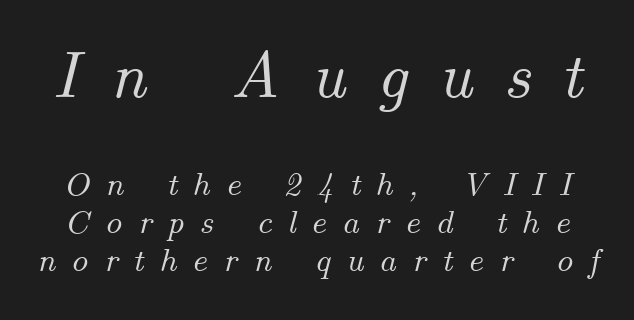
The image shows 67 px text type, italic (leaning right); set tight line spacing (1.12x), unusually wide letter spacing (+0.45 em), not underlined; the first (top) block is 1.97x larger; medium stroke contrast and a small x-height.
